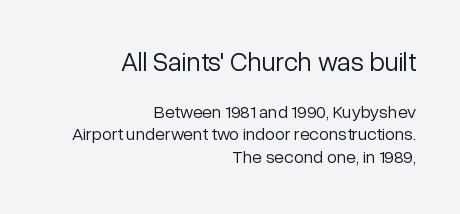
The image shows 27 px text type, upright; set right-aligned, normal line spacing (1.26x), normal letter spacing, not underlined; the first (top) block is 1.5x larger.
